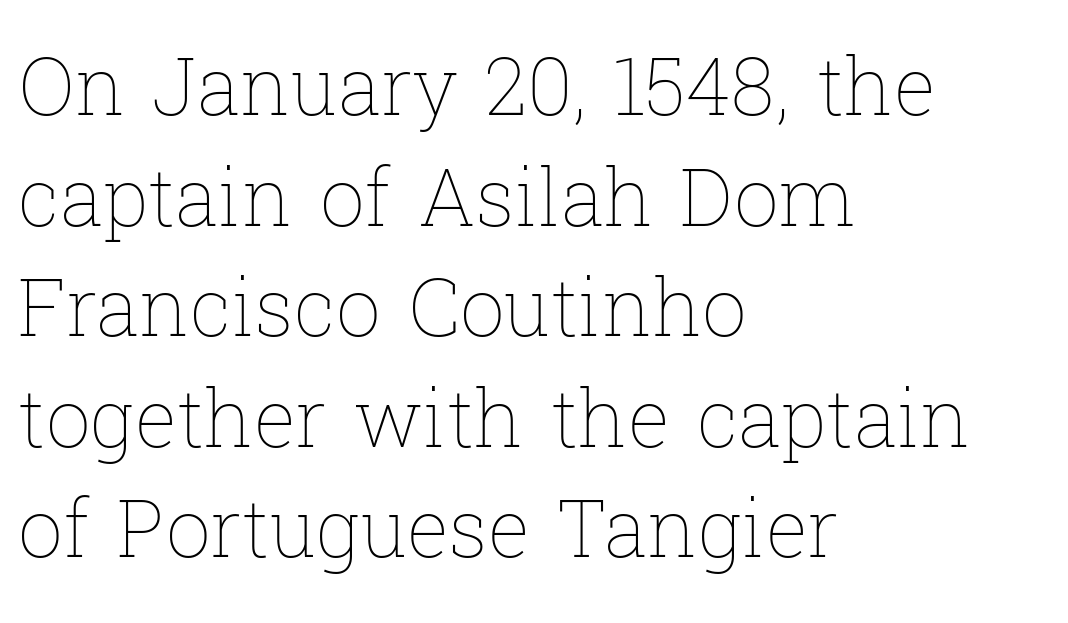
The image shows 79 px thin type, upright; set left-aligned, normal line spacing (1.4x), normal letter spacing, not underlined; low stroke contrast and a medium x-height.
